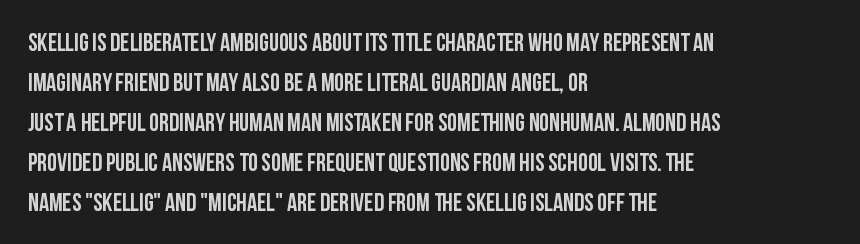
The image shows 25 px text type, upright; set left-aligned, normal line spacing (1.6x), normal letter spacing, not underlined.
